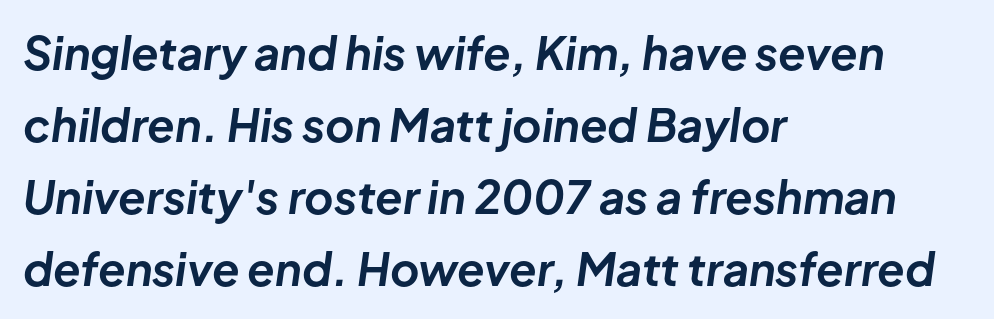
The image shows 45 px bold type, italic (leaning right); set left-aligned, normal line spacing (1.6x), normal letter spacing, not underlined; low stroke contrast and a medium x-height.
